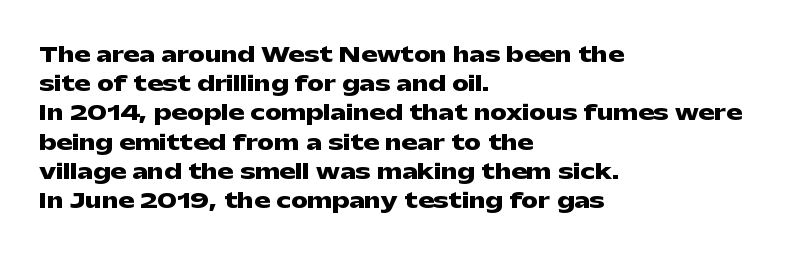
{"italic": "no", "bold": "yes", "underline": "no", "align": "left", "line_spacing": "normal", "line_spacing_ratio": 1.39, "letter_spacing": "normal", "letter_spacing_em": 0.0, "glyph_px": 21}
